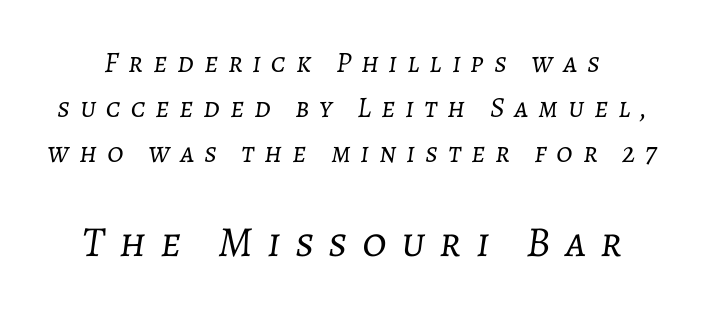
The image shows 43 px light type, italic (leaning right); set normal line spacing (1.56x), unusually wide letter spacing (+0.34 em), not underlined; the second (bottom) block is 1.48x larger; low stroke contrast and a medium x-height.
